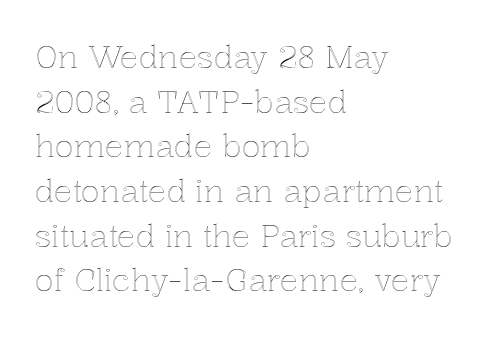
The image shows 31 px text type, upright; set left-aligned, normal line spacing (1.44x), normal letter spacing, not underlined; a medium x-height.
